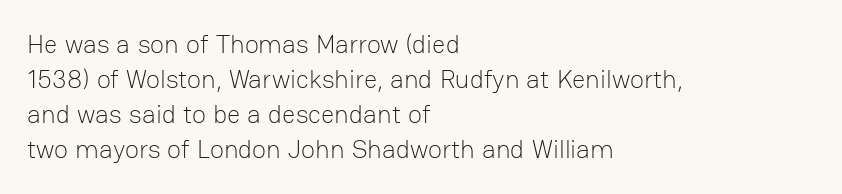
{"italic": "no", "bold": "no", "underline": "no", "align": "left", "line_spacing": "normal", "line_spacing_ratio": 1.35, "letter_spacing": "normal", "letter_spacing_em": 0.0, "glyph_px": 26}
